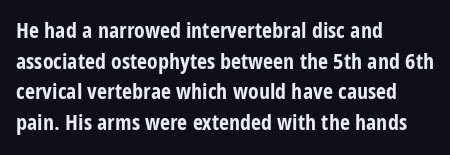
Q: Is the text bold? A: Yes.
Q: Is the text italic (slanted)? A: No, it is upright.
Q: Is the text underlined? A: No.
Q: How is the paragraph aligned? A: Left-aligned.
Q: Is the spacing between letters normal or unusually wide? A: Normal.
Q: Is the spacing between lines tight, normal or loose? A: Normal.
